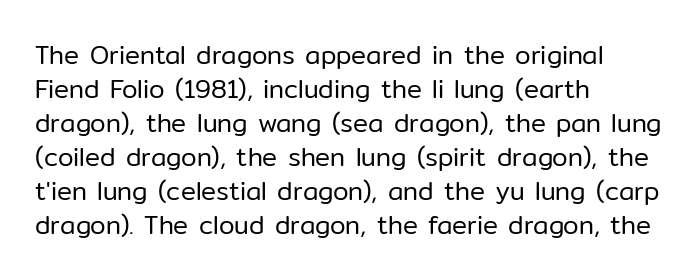
{"italic": "no", "bold": "no", "underline": "no", "align": "left", "line_spacing": "normal", "line_spacing_ratio": 1.36, "letter_spacing": "normal", "letter_spacing_em": 0.0, "glyph_px": 25}
